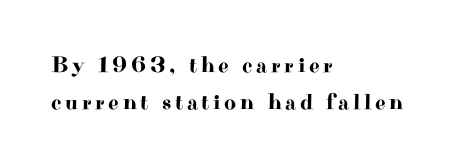
Q: Is the text italic (slanted)? A: No, it is upright.
Q: Is the text underlined? A: No.
Q: How is the paragraph aligned? A: Left-aligned.
Q: Is the spacing between lines tight, normal or loose? A: Normal.
